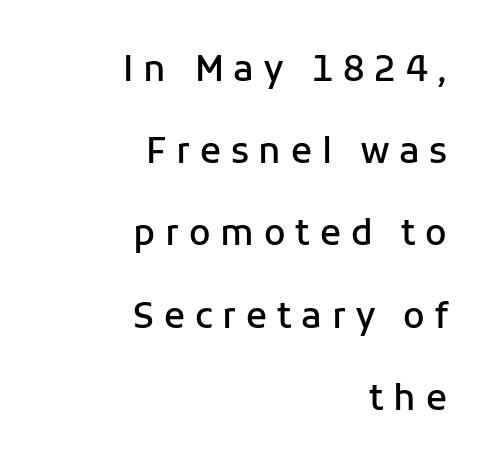
The image shows 35 px semibold sans-serif type, upright; set right-aligned, loose line spacing (2.35x), unusually wide letter spacing (+0.28 em), not underlined; low stroke contrast and a medium x-height.
